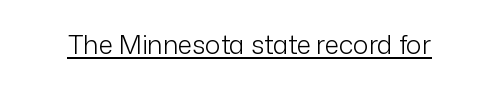
Short note: letters normally spaced. Is this a heavy cut? Hardly; it is regular or lighter. This sample uses an upright cut, with every glyph sitting square on the baseline. Is there an underline? Yes — a line sits under the letters.
